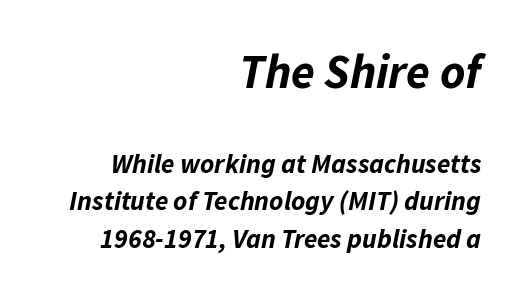
Q: Is the text bold? A: Yes.
Q: Is the text italic (slanted)? A: Yes, it leans right by about 11 degrees.
Q: Is the text underlined? A: No.
Q: How is the paragraph aligned? A: Right-aligned.
Q: Is the spacing between letters normal or unusually wide? A: Normal.
Q: Is the spacing between lines tight, normal or loose? A: Normal.
Q: Which block of text is set in a larger size, the first (top) or the second (bottom)? A: The first (top) one.
Q: Width (condensed, normal, or wide)? A: Normal.
Q: Stroke contrast? A: Low.
Q: x-height? A: Medium.
Q: Monospaced? A: No.
